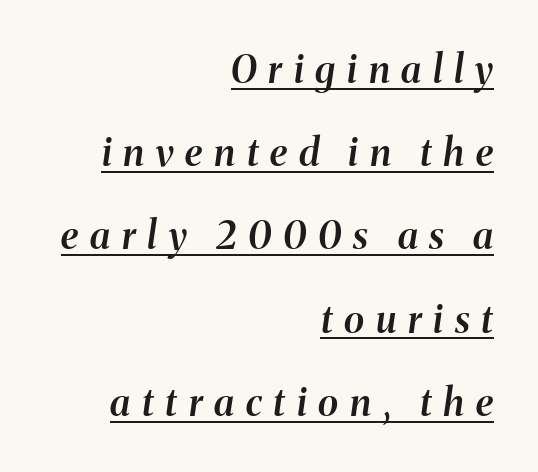
Q: Is the text bold? A: Semi-bold.
Q: Is the text italic (slanted)? A: Yes, it leans right by about 8 degrees.
Q: Is the text underlined? A: Yes.
Q: How is the paragraph aligned? A: Right-aligned.
Q: Is the spacing between letters normal or unusually wide? A: Unusually wide.
Q: Is the spacing between lines tight, normal or loose? A: Loose.
Q: Width (condensed, normal, or wide)? A: Normal.
Q: Stroke contrast? A: Medium.
Q: x-height? A: Medium.
Q: Monospaced? A: No.
